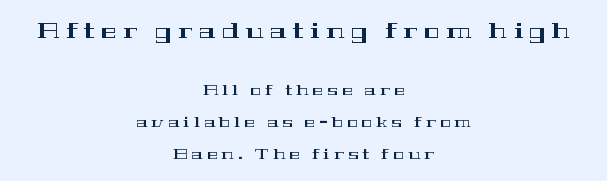
The image shows 21 px text type, upright; set centered, loose line spacing (2.26x), unusually wide letter spacing (+0.31 em), not underlined; the first (top) block is 1.5x larger.
